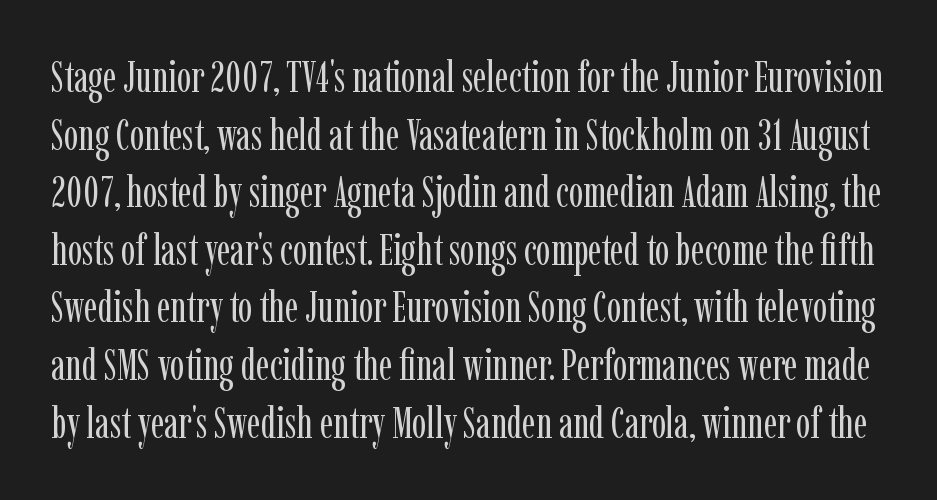
The image shows 43 px regular-weight, condensed serif type, upright; set normal line spacing (1.34x), normal letter spacing, not underlined; low stroke contrast and a medium x-height.
